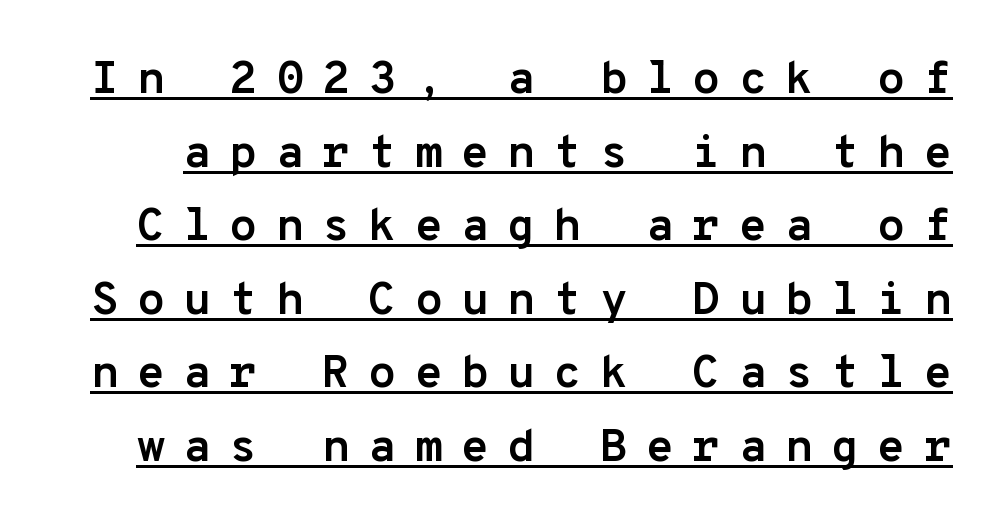
Glance below the letters and you will spot a drawn line. Honestly, the letter spacing is so wide it's the main thing you notice. Observe the absence of serifs on each vertical stroke in this sample. Interline gaps are of average width in this sample. Tall strokes in this sample are plumb rather than angled. Plenty of ink on the page — the face is bold.
